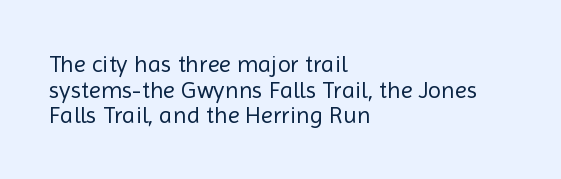
One-word summary of the alignment: left. The space between consecutive lines is stingy. Type without underlining. A roman cut, with each character standing at attention. Tracking here is standard; glyphs follow each other at the usual distance.
